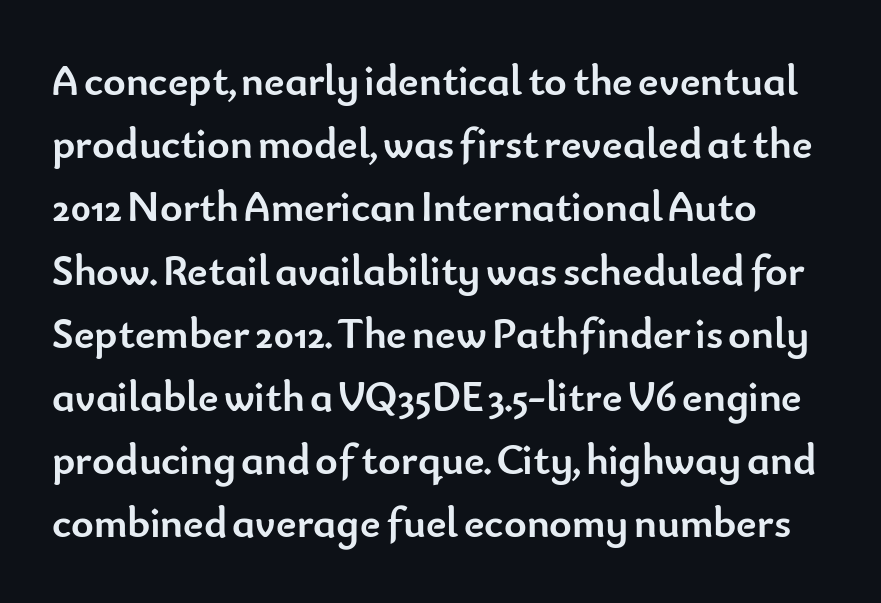
Q: Is the text bold? A: Yes.
Q: Is the text italic (slanted)? A: No, it is upright.
Q: Is the typeface a serif or a sans-serif typeface? A: Sans-serif.
Q: Is the text underlined? A: No.
Q: Is the spacing between letters normal or unusually wide? A: Normal.
Q: Is the spacing between lines tight, normal or loose? A: Normal.
Q: Width (condensed, normal, or wide)? A: Normal.
Q: Stroke contrast? A: Low.
Q: x-height? A: Small.
Q: Monospaced? A: No.
